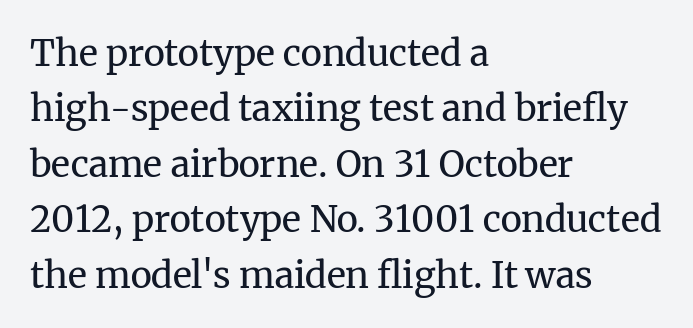
Q: Is the text bold? A: No.
Q: Is the text italic (slanted)? A: No, it is upright.
Q: Is the typeface a serif or a sans-serif typeface? A: Serif.
Q: Is the text underlined? A: No.
Q: How is the paragraph aligned? A: Left-aligned.
Q: Is the spacing between letters normal or unusually wide? A: Normal.
Q: Is the spacing between lines tight, normal or loose? A: Normal.
Q: Width (condensed, normal, or wide)? A: Normal.
Q: Stroke contrast? A: Medium.
Q: x-height? A: Medium.
Q: Monospaced? A: No.
